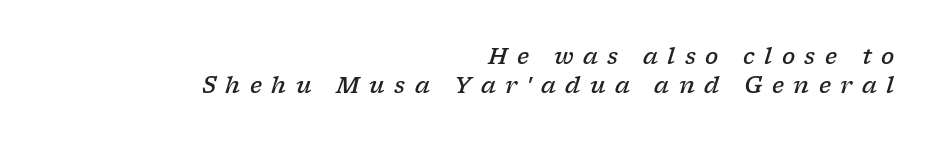
The image shows 22 px text type, italic (leaning right); set right-aligned, normal line spacing (1.31x), unusually wide letter spacing (+0.43 em), not underlined.
